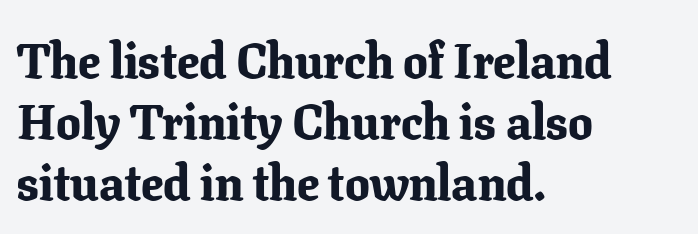
Q: Is the text bold? A: Yes.
Q: Is the text italic (slanted)? A: No, it is upright.
Q: Is the typeface a serif or a sans-serif typeface? A: Serif.
Q: Is the text underlined? A: No.
Q: How is the paragraph aligned? A: Left-aligned.
Q: Is the spacing between letters normal or unusually wide? A: Normal.
Q: Is the spacing between lines tight, normal or loose? A: Normal.
Q: Width (condensed, normal, or wide)? A: Normal.
Q: Stroke contrast? A: Low.
Q: x-height? A: Medium.
Q: Monospaced? A: No.
